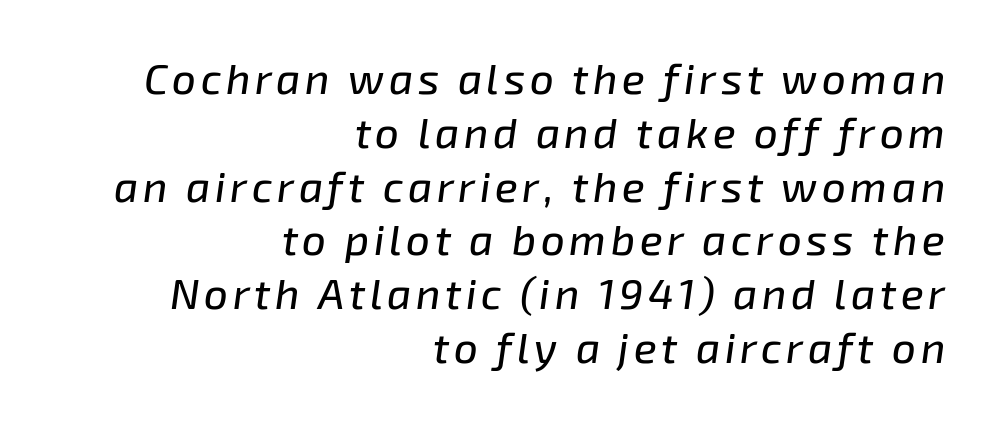
The image shows 42 px text type, italic (leaning right); set right-aligned, normal line spacing (1.28x), not underlined; low stroke contrast and a medium x-height.
